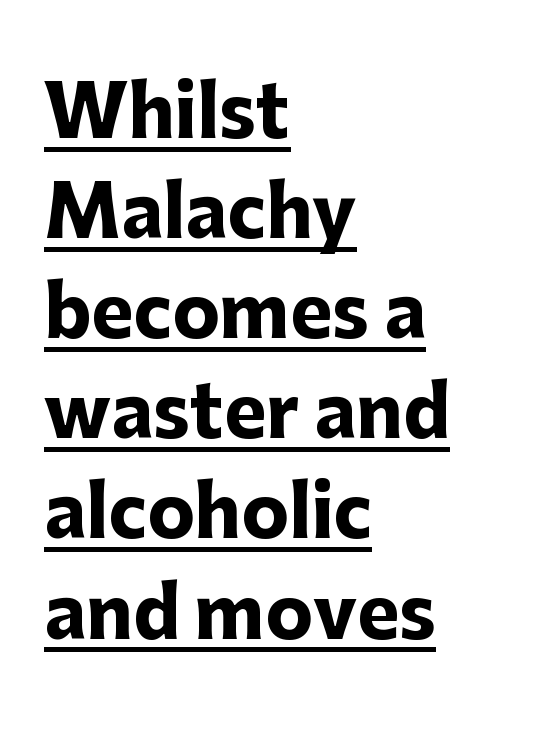
The passage shown is typed in a proportional face where columns would drift. The letters are bold, with thick, heavy strokes. Leading: standard. Regarding serifs, this sample does without them.
